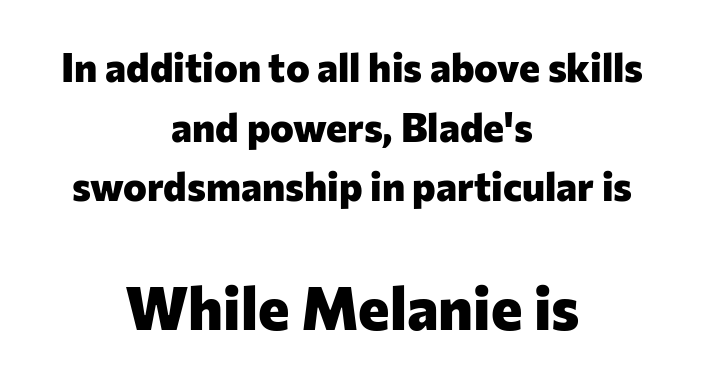
Q: Is the text bold? A: Yes.
Q: Is the text italic (slanted)? A: No, it is upright.
Q: Is the typeface a serif or a sans-serif typeface? A: Sans-serif.
Q: Is the text underlined? A: No.
Q: How is the paragraph aligned? A: Centered.
Q: Is the spacing between letters normal or unusually wide? A: Normal.
Q: Is the spacing between lines tight, normal or loose? A: Normal.
Q: Which block of text is set in a larger size, the first (top) or the second (bottom)? A: The second (bottom) one.
Q: Width (condensed, normal, or wide)? A: Normal.
Q: Stroke contrast? A: Low.
Q: x-height? A: Medium.
Q: Monospaced? A: No.
